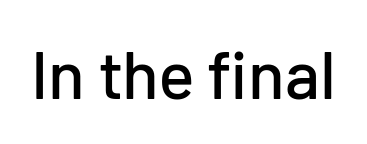
{"serif": "no", "italic": "no", "width": "normal", "stroke_contrast": "low", "x_height": "medium", "monospaced": "no", "underline": "no", "letter_spacing": "normal", "letter_spacing_em": 0.0, "glyph_px": 68}
